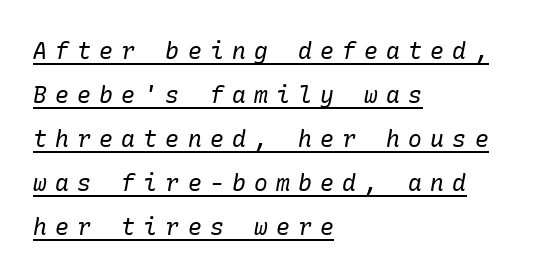
Rendered with sloped, italic letterforms. Caption: expanded tracking, letters set apart. A continuous stroke trails under the words, as in a hyperlink. Bold? No — there's no thickening of the strokes. The block of text is sparse from top to bottom, with ample space between rows.
